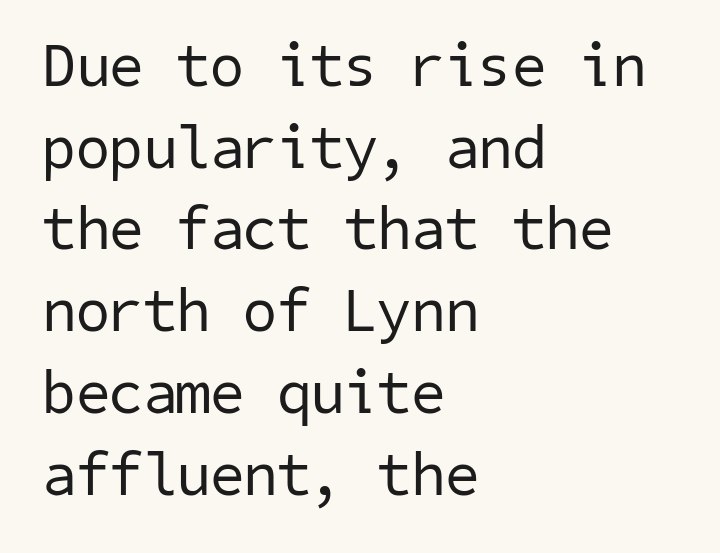
Q: Is the text bold? A: No.
Q: Is the typeface a serif or a sans-serif typeface? A: Sans-serif.
Q: Is the text underlined? A: No.
Q: How is the paragraph aligned? A: Left-aligned.
Q: Is the spacing between letters normal or unusually wide? A: Normal.
Q: Is the spacing between lines tight, normal or loose? A: Normal.
Q: Width (condensed, normal, or wide)? A: Normal.
Q: Stroke contrast? A: Low.
Q: x-height? A: Medium.
